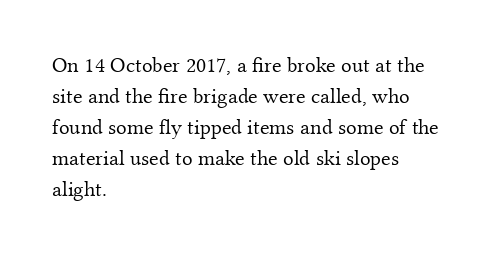
Q: Is the text bold? A: No.
Q: Is the text italic (slanted)? A: No, it is upright.
Q: Is the text underlined? A: No.
Q: How is the paragraph aligned? A: Left-aligned.
Q: Is the spacing between letters normal or unusually wide? A: Normal.
Q: Is the spacing between lines tight, normal or loose? A: Normal.
